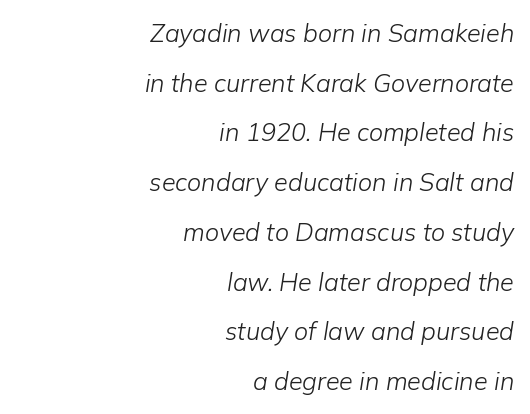
Q: Is the text bold? A: No.
Q: Is the text italic (slanted)? A: Yes, it leans right by about 9 degrees.
Q: Is the text underlined? A: No.
Q: How is the paragraph aligned? A: Right-aligned.
Q: Is the spacing between letters normal or unusually wide? A: Normal.
Q: Is the spacing between lines tight, normal or loose? A: Loose.
